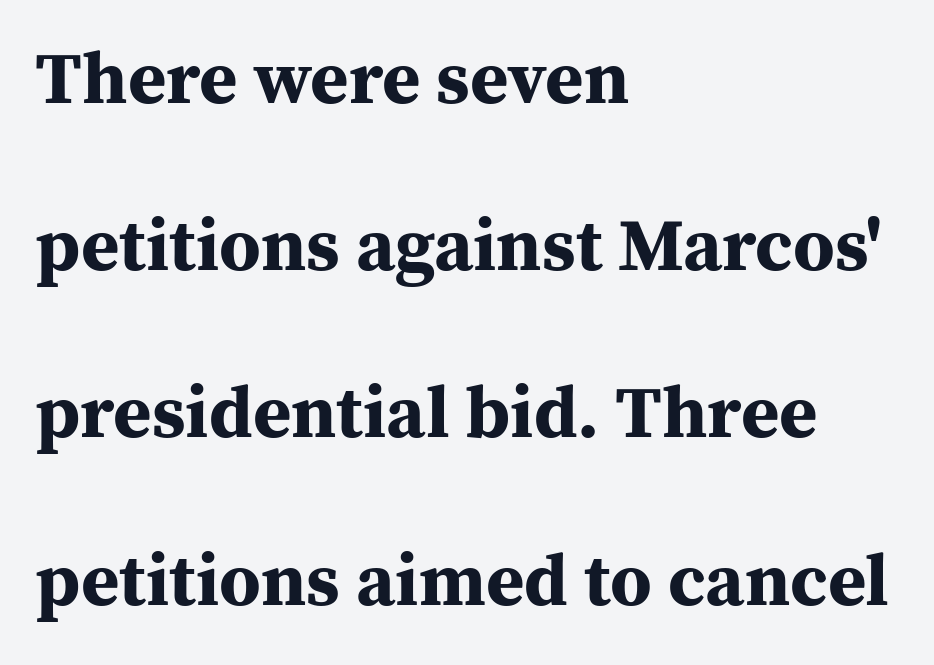
The image shows 74 px bold serif type, upright; set left-aligned, loose line spacing (2.26x), normal letter spacing, not underlined; medium stroke contrast and a medium x-height.
